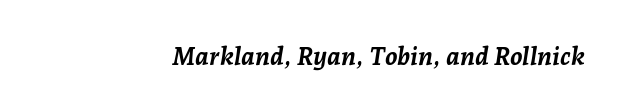
{"italic": "yes", "lean": "right", "slant_degrees": 7, "bold": "yes", "underline": "no", "letter_spacing": "normal", "letter_spacing_em": 0.0, "glyph_px": 25}
